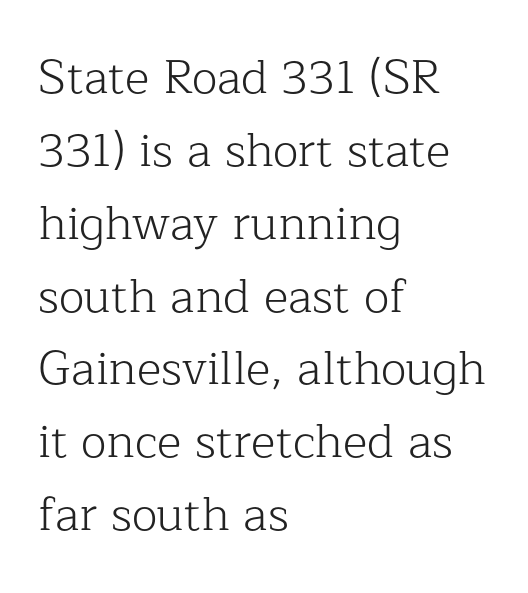
Q: Is the text bold? A: No.
Q: Is the text italic (slanted)? A: No, it is upright.
Q: Is the typeface a serif or a sans-serif typeface? A: Serif.
Q: Is the text underlined? A: No.
Q: How is the paragraph aligned? A: Left-aligned.
Q: Is the spacing between letters normal or unusually wide? A: Normal.
Q: Is the spacing between lines tight, normal or loose? A: Normal.
Q: Width (condensed, normal, or wide)? A: Normal.
Q: Stroke contrast? A: Low.
Q: x-height? A: Medium.
Q: Monospaced? A: No.
